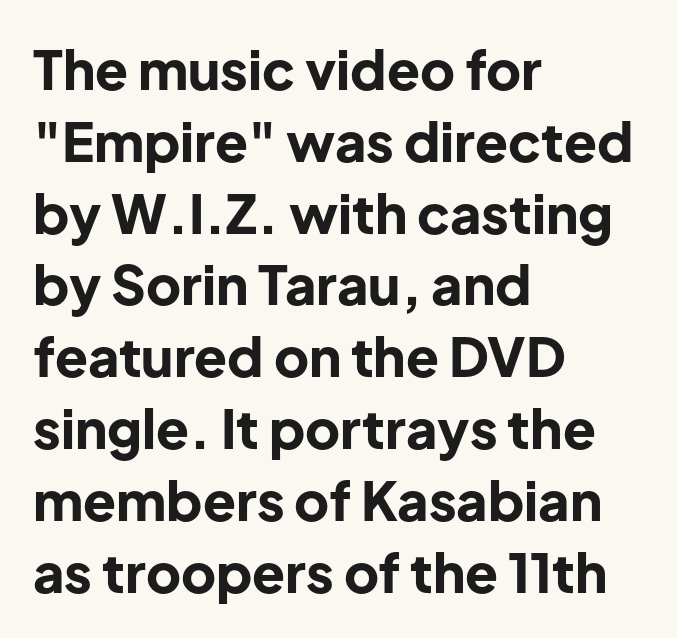
{"serif": "no", "italic": "no", "bold": "yes", "weight": "bold", "width": "normal", "stroke_contrast": "low", "x_height": "medium", "monospaced": "no", "underline": "no", "align": "left", "line_spacing": "normal", "line_spacing_ratio": 1.33, "letter_spacing": "normal", "letter_spacing_em": 0.0, "glyph_px": 54}
